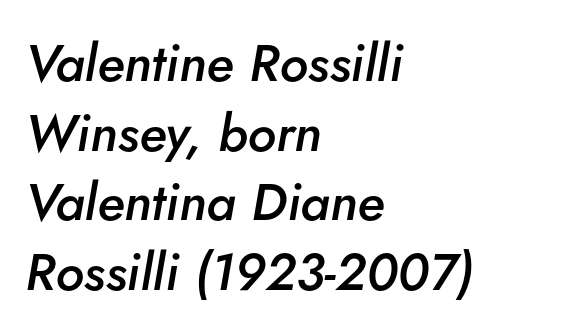
The image shows 52 px semibold type, italic (leaning right); set left-aligned, normal line spacing (1.34x), normal letter spacing, not underlined; low stroke contrast and a small x-height.
